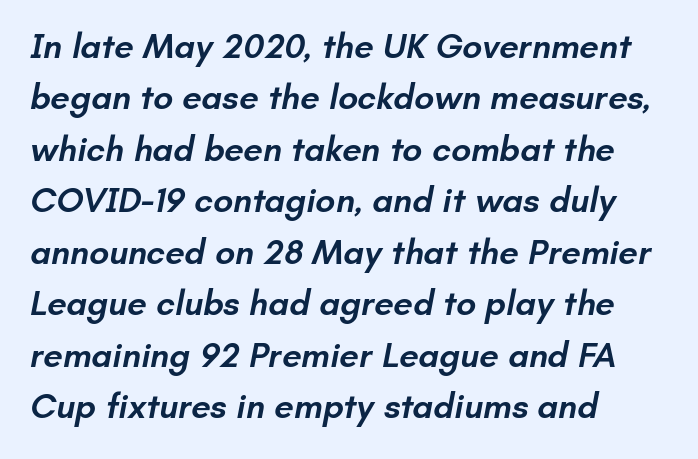
{"serif": "no", "bold": "semi", "weight": "semibold", "width": "normal", "stroke_contrast": "low", "x_height": "small", "monospaced": "no", "underline": "no", "align": "left", "line_spacing": "normal", "line_spacing_ratio": 1.47, "letter_spacing": "normal", "letter_spacing_em": 0.0, "glyph_px": 35}
